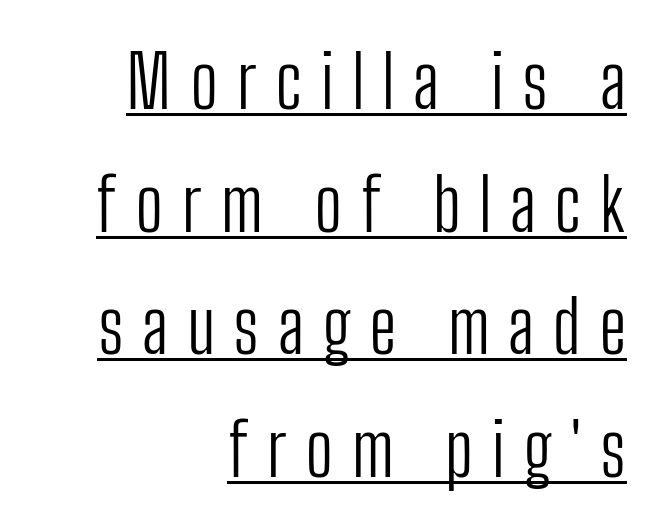
Q: Is the text bold? A: No.
Q: Is the text italic (slanted)? A: No, it is upright.
Q: Is the typeface a serif or a sans-serif typeface? A: Sans-serif.
Q: Is the text underlined? A: Yes.
Q: How is the paragraph aligned? A: Right-aligned.
Q: Is the spacing between letters normal or unusually wide? A: Unusually wide.
Q: Is the spacing between lines tight, normal or loose? A: Normal.
Q: Width (condensed, normal, or wide)? A: Condensed.
Q: Stroke contrast? A: Low.
Q: x-height? A: Medium.
Q: Monospaced? A: No.
